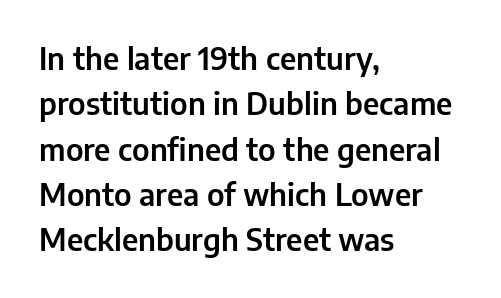
Q: Is the text italic (slanted)? A: No, it is upright.
Q: Is the typeface a serif or a sans-serif typeface? A: Sans-serif.
Q: Is the text underlined? A: No.
Q: How is the paragraph aligned? A: Left-aligned.
Q: Is the spacing between letters normal or unusually wide? A: Normal.
Q: Is the spacing between lines tight, normal or loose? A: Normal.
Q: Width (condensed, normal, or wide)? A: Normal.
Q: Stroke contrast? A: Low.
Q: x-height? A: Medium.
Q: Monospaced? A: No.
